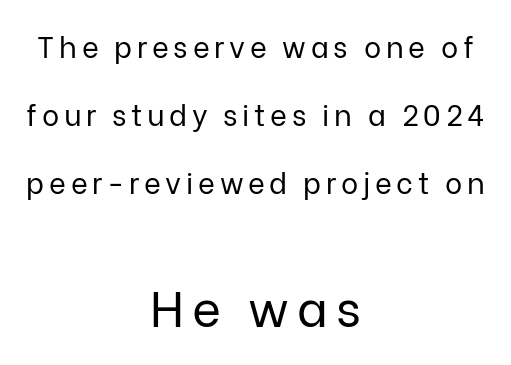
Does the type have serifs? No, each stem ends abruptly. This sample is center-justified, so both line endings float freely. Italic: no, the glyphs are upright roman. Note the varied advance widths — an 'i' is clearly narrower than an 'm'.
